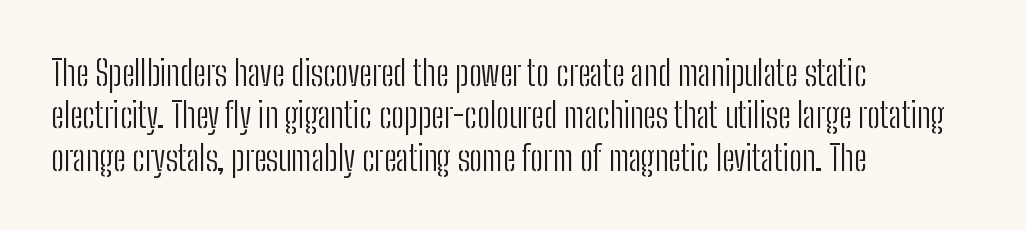
Letters have the restrained weight of plain body copy at most. Plain, unruled lines of type. The gaps between neighbouring characters are ordinary and unremarkable. The face used here is proportionally spaced, like ordinary book or web type.
